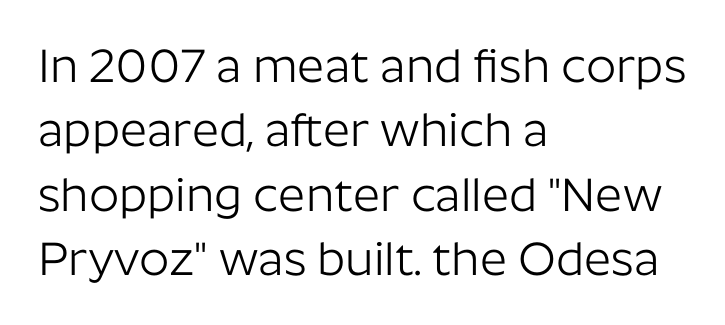
Q: Is the text bold? A: No.
Q: Is the text italic (slanted)? A: No, it is upright.
Q: Is the typeface a serif or a sans-serif typeface? A: Sans-serif.
Q: Is the text underlined? A: No.
Q: How is the paragraph aligned? A: Left-aligned.
Q: Is the spacing between letters normal or unusually wide? A: Normal.
Q: Is the spacing between lines tight, normal or loose? A: Normal.
Q: Width (condensed, normal, or wide)? A: Normal.
Q: Stroke contrast? A: Low.
Q: x-height? A: Medium.
Q: Monospaced? A: No.
